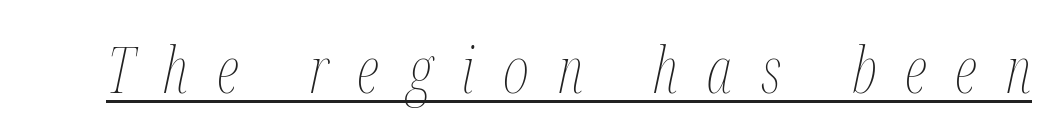
The image shows 63 px thin, condensed type, italic (leaning right); set unusually wide letter spacing (+0.46 em), underlined; medium stroke contrast and a medium x-height.
